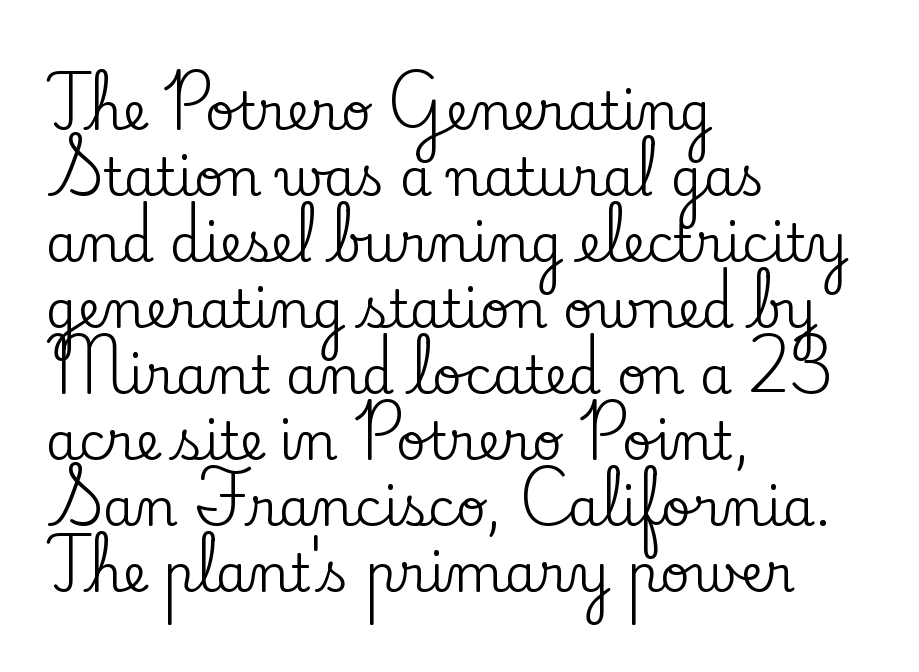
The image shows 52 px serif type, upright; set left-aligned, normal line spacing (1.27x), normal letter spacing, not underlined; low stroke contrast and a small x-height.
